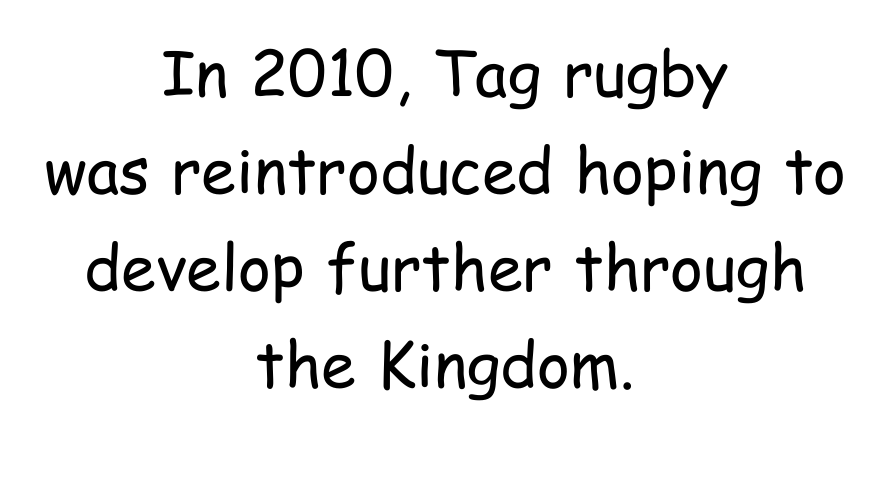
Weight: in the light-to-regular range. Plain, unruled lines of type. Tracking value appears to be zero — textbook default spacing. The rendering uses natural spacing where letterforms have individual widths. When letters stand straight like this, we call the style roman or upright. Rows of type keep a routine distance in the vertical direction.
